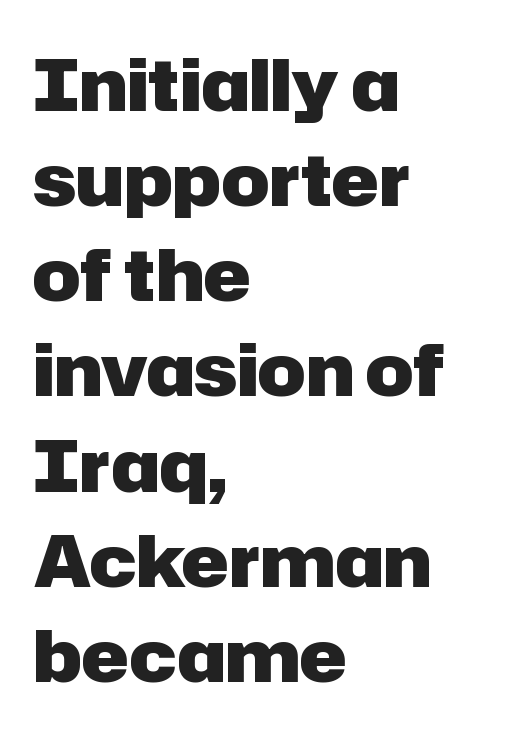
The image shows 71 px heavy sans-serif type, upright; set left-aligned, normal line spacing (1.34x), normal letter spacing, not underlined; low stroke contrast and a medium x-height.
